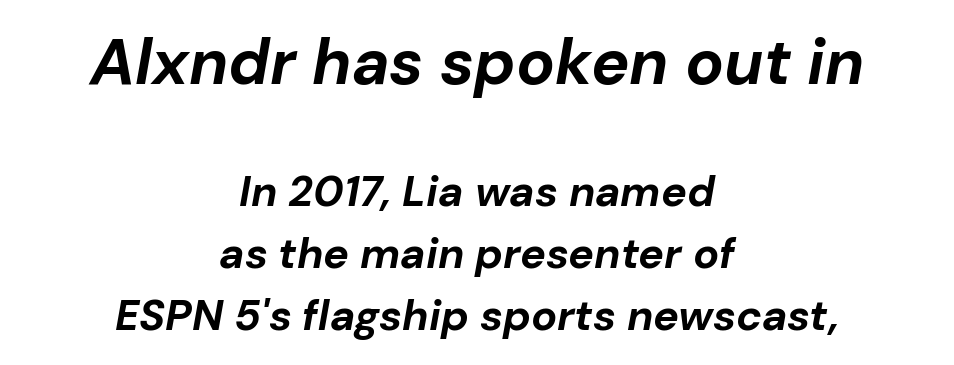
{"italic": "yes", "lean": "right", "slant_degrees": 10, "bold": "yes", "weight": "bold", "width": "normal", "stroke_contrast": "low", "x_height": "medium", "monospaced": "no", "underline": "no", "align": "center", "line_spacing": "normal", "line_spacing_ratio": 1.44, "letter_spacing": "normal", "letter_spacing_em": 0.0, "larger_block": "first", "size_ratio": 1.49, "glyph_px": 64}
